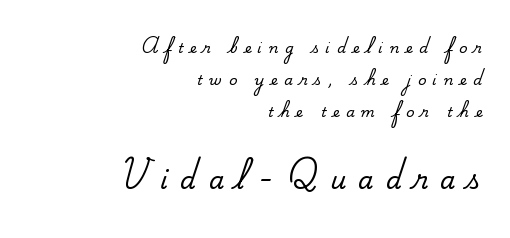
Q: Is the text italic (slanted)? A: Yes.
Q: Is the text underlined? A: No.
Q: How is the paragraph aligned? A: Right-aligned.
Q: Is the spacing between letters normal or unusually wide? A: Unusually wide.
Q: Is the spacing between lines tight, normal or loose? A: Loose.
Q: Which block of text is set in a larger size, the first (top) or the second (bottom)? A: The second (bottom) one.
